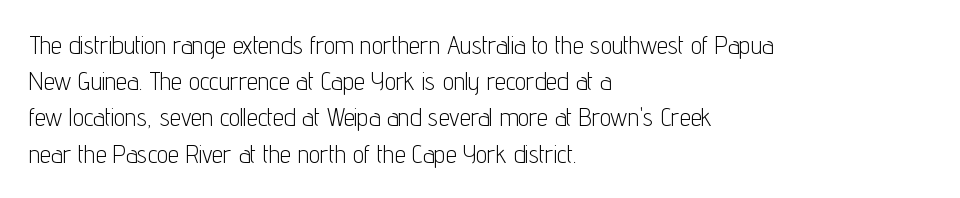
Q: Is the text bold? A: No.
Q: Is the text italic (slanted)? A: No, it is upright.
Q: Is the text underlined? A: No.
Q: How is the paragraph aligned? A: Left-aligned.
Q: Is the spacing between letters normal or unusually wide? A: Normal.
Q: Is the spacing between lines tight, normal or loose? A: Normal.
